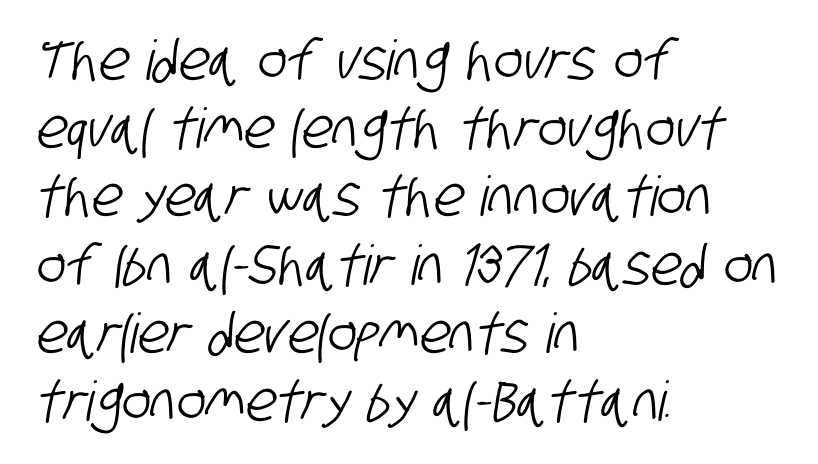
{"serif": "no", "width": "condensed", "stroke_contrast": "low", "x_height": "large", "monospaced": "no", "underline": "no", "align": "left", "line_spacing_ratio": 1.24, "letter_spacing": "normal", "letter_spacing_em": 0.0, "glyph_px": 55}
